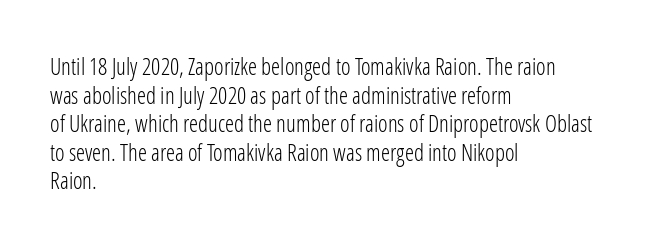
Q: Is the text bold? A: No.
Q: Is the text italic (slanted)? A: No, it is upright.
Q: Is the text underlined? A: No.
Q: How is the paragraph aligned? A: Left-aligned.
Q: Is the spacing between letters normal or unusually wide? A: Normal.
